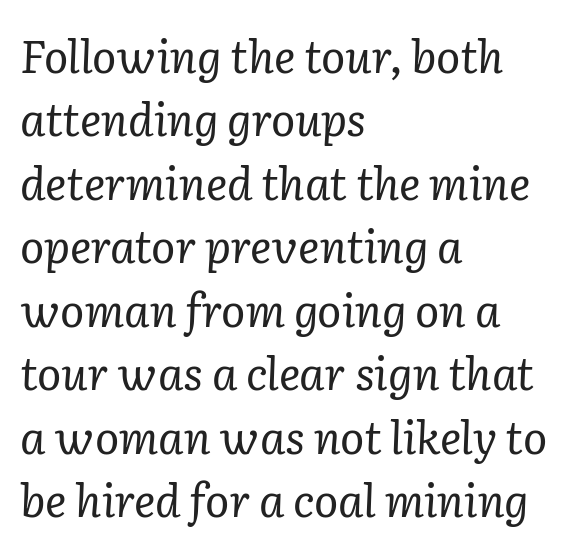
{"serif": "yes", "italic": "yes", "lean": "right", "slant_degrees": 2, "bold": "no", "weight": "regular", "width": "normal", "stroke_contrast": "low", "x_height": "medium", "monospaced": "no", "underline": "no", "align": "left", "line_spacing": "normal", "line_spacing_ratio": 1.41, "letter_spacing": "normal", "letter_spacing_em": 0.0, "glyph_px": 45}
